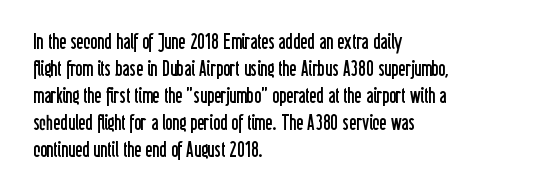
Q: Is the text bold? A: No.
Q: Is the text italic (slanted)? A: No, it is upright.
Q: Is the text underlined? A: No.
Q: How is the paragraph aligned? A: Left-aligned.
Q: Is the spacing between letters normal or unusually wide? A: Normal.
Q: Is the spacing between lines tight, normal or loose? A: Normal.
